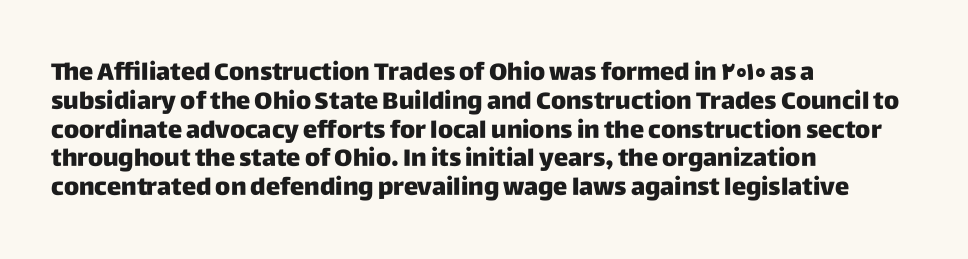
{"italic": "no", "underline": "no", "align": "left", "line_spacing_ratio": 1.2, "letter_spacing": "normal", "letter_spacing_em": 0.0, "glyph_px": 24}
